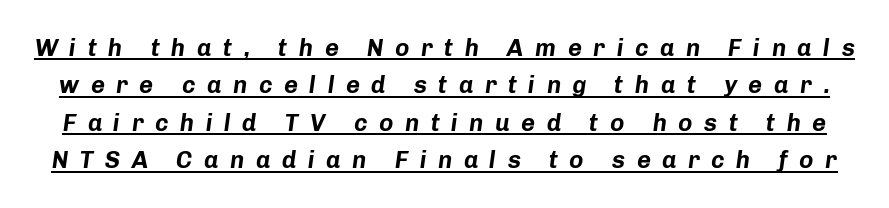
The image shows 24 px bold type, italic (leaning right); set normal line spacing (1.56x), unusually wide letter spacing (+0.48 em), underlined.
